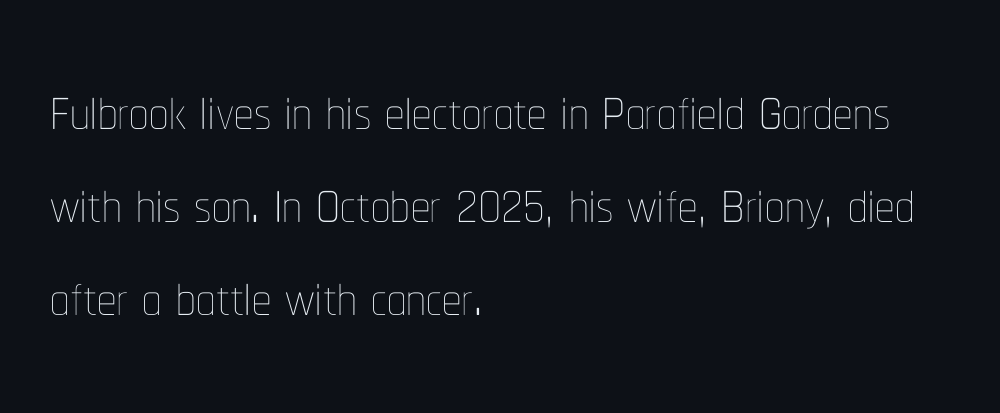
{"italic": "no", "bold": "no", "weight": "thin", "width": "condensed", "stroke_contrast": "low", "x_height": "medium", "monospaced": "no", "underline": "no", "align": "left", "line_spacing_ratio": 1.21, "letter_spacing": "normal", "letter_spacing_em": 0.0, "glyph_px": 77}
